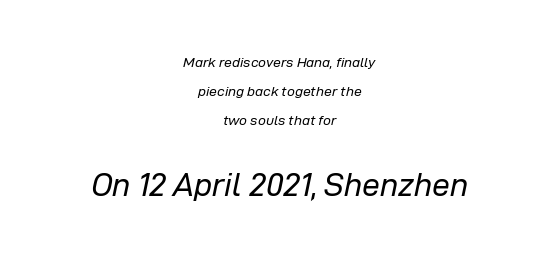
The image shows 32 px regular-weight type, italic (leaning right); set centered, loose line spacing (2.08x), normal letter spacing, not underlined; the second (bottom) block is 2.29x larger; low stroke contrast and a medium x-height.
